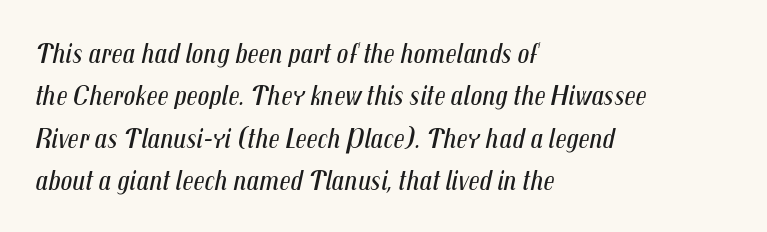
The image shows 29 px regular-weight, condensed type, italic (leaning right); set left-aligned, normal line spacing (1.46x), normal letter spacing, not underlined; medium stroke contrast and a medium x-height.
